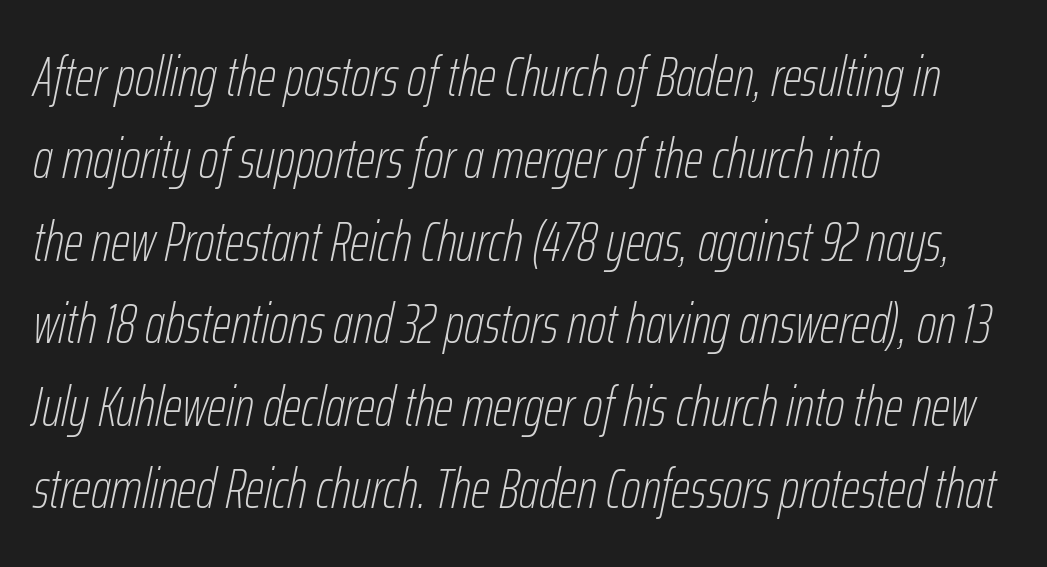
{"italic": "yes", "lean": "right", "slant_degrees": 12, "bold": "no", "weight": "thin", "width": "condensed", "stroke_contrast": "low", "x_height": "medium", "monospaced": "no", "underline": "no", "align": "left", "line_spacing": "normal", "line_spacing_ratio": 1.5, "letter_spacing": "normal", "letter_spacing_em": 0.0, "glyph_px": 55}
